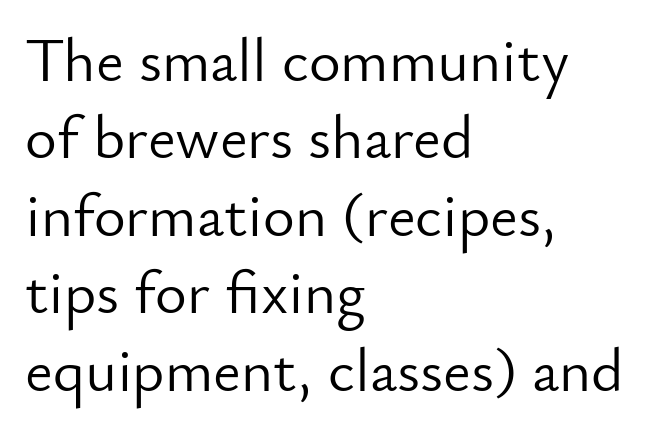
Q: Is the text bold? A: No.
Q: Is the text italic (slanted)? A: No, it is upright.
Q: Is the typeface a serif or a sans-serif typeface? A: Sans-serif.
Q: Is the text underlined? A: No.
Q: How is the paragraph aligned? A: Left-aligned.
Q: Is the spacing between letters normal or unusually wide? A: Normal.
Q: Is the spacing between lines tight, normal or loose? A: Normal.
Q: Width (condensed, normal, or wide)? A: Normal.
Q: Stroke contrast? A: Low.
Q: x-height? A: Small.
Q: Monospaced? A: No.
